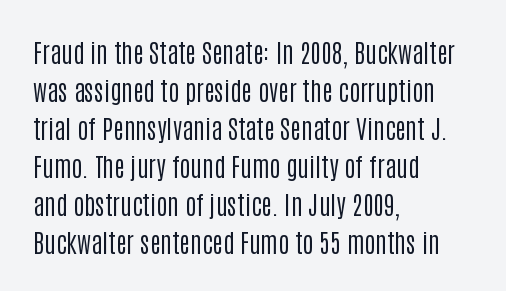
{"italic": "no", "bold": "no", "underline": "no", "align": "left", "line_spacing": "normal", "line_spacing_ratio": 1.46, "letter_spacing": "normal", "letter_spacing_em": 0.0, "glyph_px": 26}
